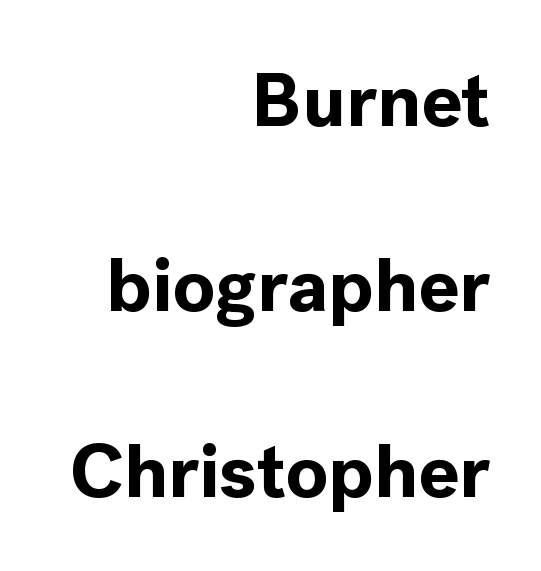
Q: Is the text bold? A: Yes.
Q: Is the text italic (slanted)? A: No, it is upright.
Q: Is the typeface a serif or a sans-serif typeface? A: Sans-serif.
Q: Is the text underlined? A: No.
Q: How is the paragraph aligned? A: Right-aligned.
Q: Is the spacing between letters normal or unusually wide? A: Normal.
Q: Is the spacing between lines tight, normal or loose? A: Loose.
Q: Width (condensed, normal, or wide)? A: Normal.
Q: x-height? A: Medium.
Q: Monospaced? A: No.
